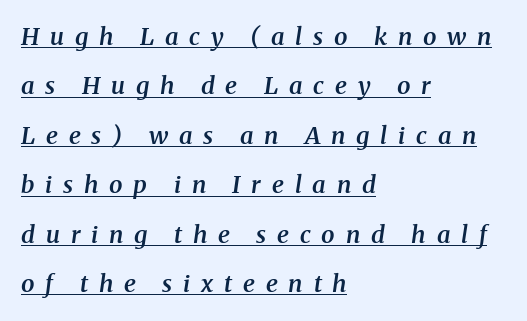
Q: Is the text bold? A: Semi-bold.
Q: Is the text italic (slanted)? A: Yes, it leans right by about 8 degrees.
Q: Is the text underlined? A: Yes.
Q: How is the paragraph aligned? A: Left-aligned.
Q: Is the spacing between letters normal or unusually wide? A: Unusually wide.
Q: Is the spacing between lines tight, normal or loose? A: Loose.
